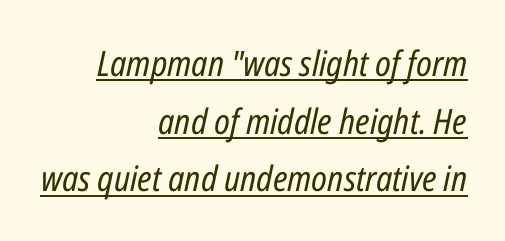
The image shows 35 px regular-weight, condensed type, italic (leaning right); set right-aligned, normal line spacing (1.65x), normal letter spacing, underlined; low stroke contrast and a medium x-height.
